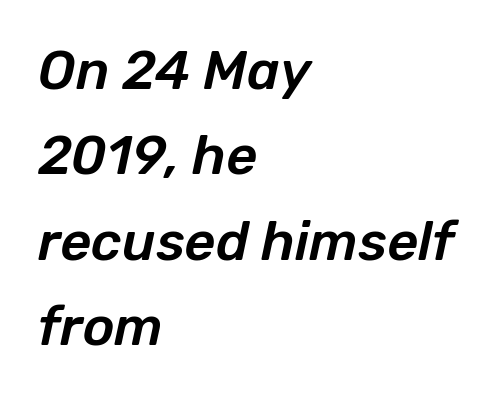
{"italic": "yes", "lean": "right", "slant_degrees": 12, "width": "normal", "stroke_contrast": "low", "x_height": "medium", "monospaced": "no", "underline": "no", "align": "left", "line_spacing": "normal", "line_spacing_ratio": 1.58, "letter_spacing": "normal", "letter_spacing_em": 0.0, "glyph_px": 54}
